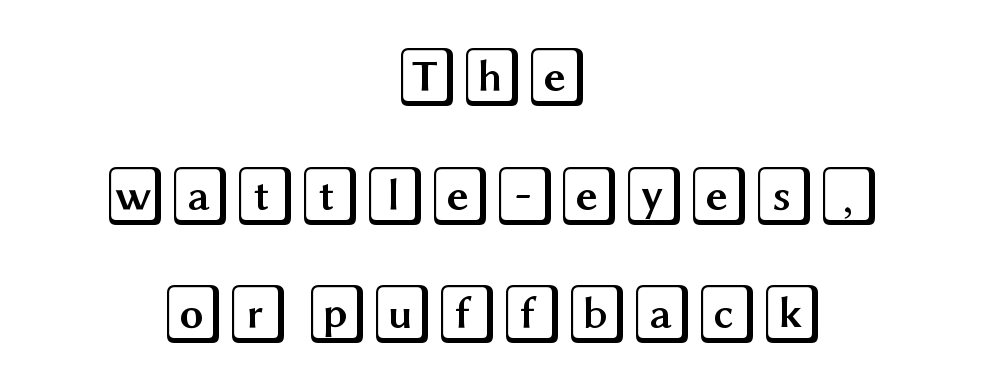
The image shows 59 px wide type, upright; set centered, loose line spacing (2.01x), normal letter spacing, not underlined; a large x-height.
